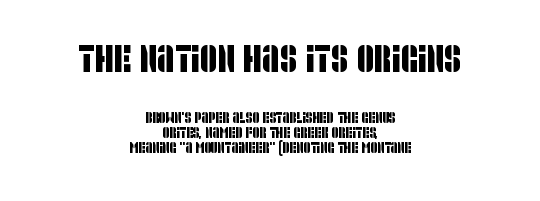
The image shows 38 px condensed sans-serif type; set centered, tight line spacing (1.0x), normal letter spacing, not underlined; the first (top) block is 2.53x larger; low stroke contrast and a large x-height.
